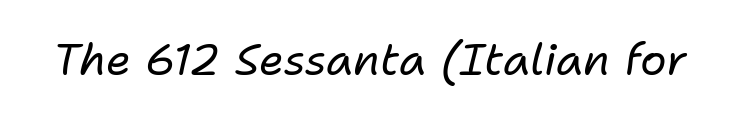
The image shows 44 px regular-weight type, italic (leaning right); set normal letter spacing, not underlined; low stroke contrast and a medium x-height.
